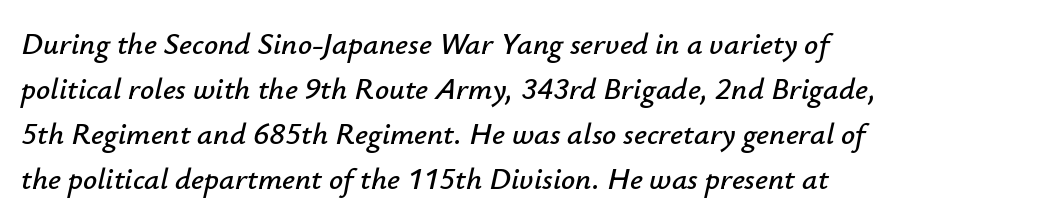
The image shows 31 px text type, italic (leaning right); set left-aligned, normal line spacing (1.45x), normal letter spacing, not underlined; low stroke contrast and a small x-height.
